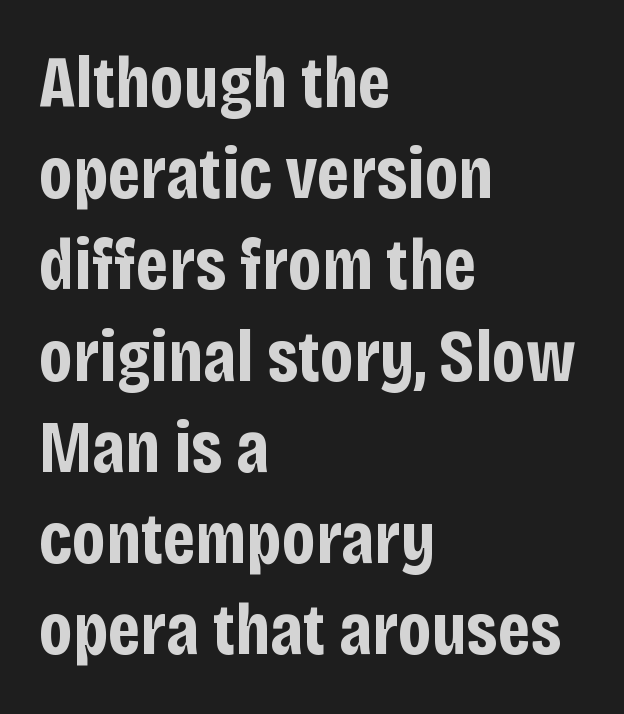
The image shows 73 px bold, condensed sans-serif type, upright; set left-aligned, normal line spacing (1.25x), normal letter spacing, not underlined; low stroke contrast and a large x-height.
